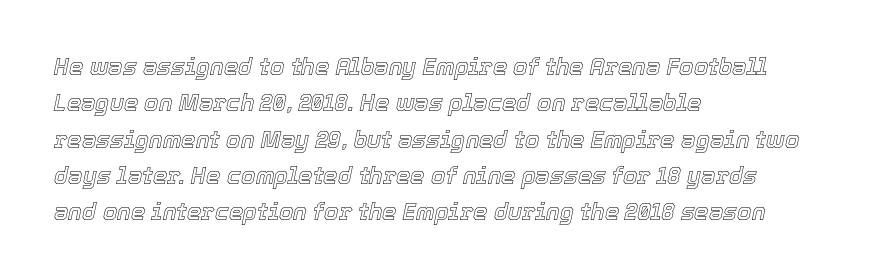
Q: Is the text italic (slanted)? A: Yes, it leans right by about 12 degrees.
Q: Is the text underlined? A: No.
Q: How is the paragraph aligned? A: Left-aligned.
Q: Is the spacing between letters normal or unusually wide? A: Normal.
Q: Is the spacing between lines tight, normal or loose? A: Normal.
